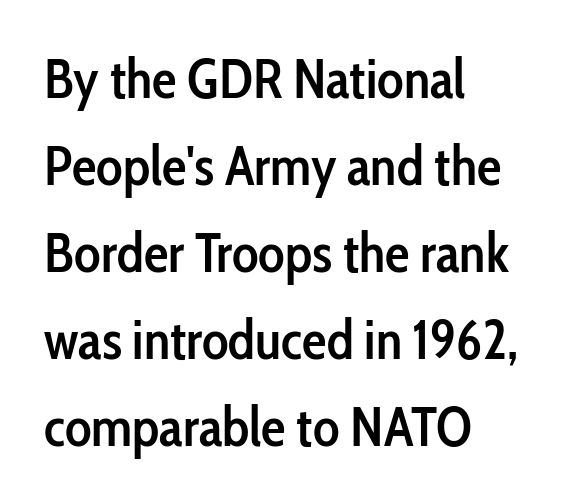
Caption: standard tracking, unaltered. The strip under each line holds only bare page. Examine the stroke ends and you'll find no serifs. You could not count columns in this text — the font is proportionally spaced. In CSS terms this would be text-align: left.
